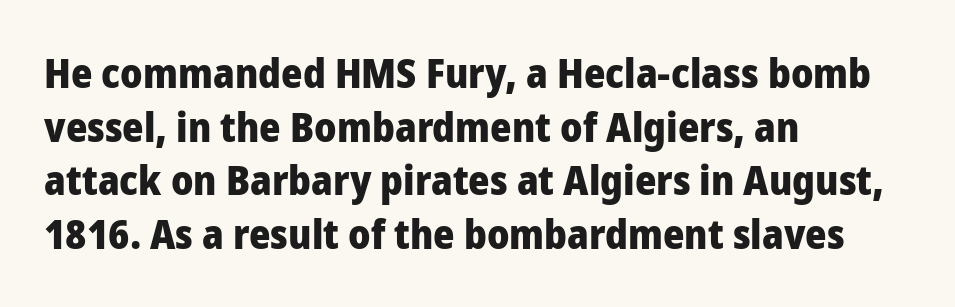
Q: Is the text bold? A: Yes.
Q: Is the text italic (slanted)? A: No, it is upright.
Q: Is the typeface a serif or a sans-serif typeface? A: Sans-serif.
Q: Is the text underlined? A: No.
Q: How is the paragraph aligned? A: Left-aligned.
Q: Is the spacing between letters normal or unusually wide? A: Normal.
Q: Is the spacing between lines tight, normal or loose? A: Normal.
Q: Width (condensed, normal, or wide)? A: Normal.
Q: Stroke contrast? A: Low.
Q: x-height? A: Medium.
Q: Monospaced? A: No.
